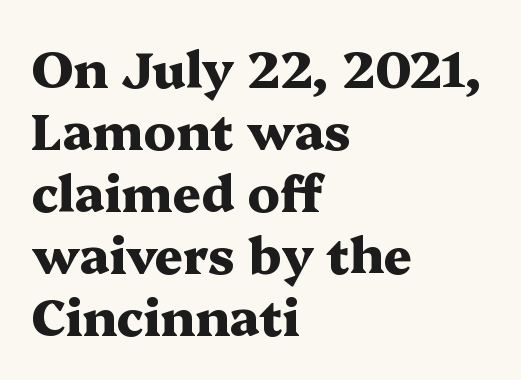
Do the characters align in a grid? No, the font is proportional. The designer went with a serif here, giving each stem small feet. Lines of text with bare space underneath. This rendering leaves character spacing at its baseline value. Is the block centered? No — it sits flush against the left margin.
